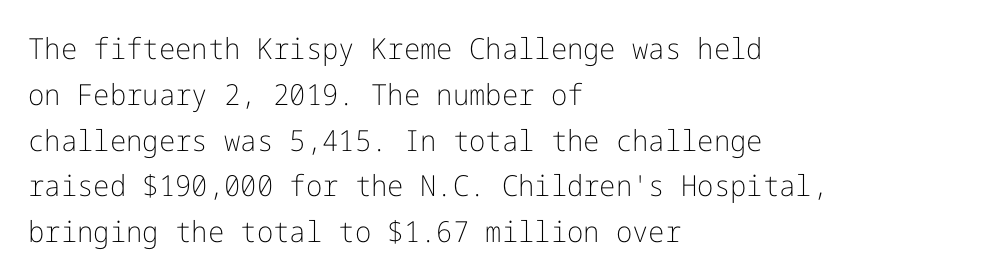
{"serif": "no", "italic": "no", "bold": "no", "weight": "light", "width": "normal", "stroke_contrast": "low", "x_height": "medium", "underline": "no", "align": "left", "line_spacing": "normal", "line_spacing_ratio": 1.58, "letter_spacing": "normal", "letter_spacing_em": 0.0, "glyph_px": 29}
